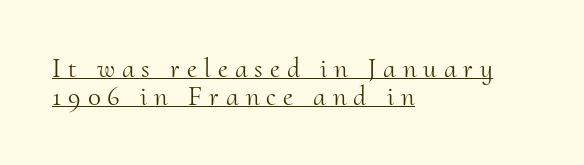
Q: Is the text bold? A: No.
Q: Is the text italic (slanted)? A: No, it is upright.
Q: Is the text underlined? A: Yes.
Q: How is the paragraph aligned? A: Left-aligned.
Q: Is the spacing between letters normal or unusually wide? A: Unusually wide.
Q: Is the spacing between lines tight, normal or loose? A: Tight.
